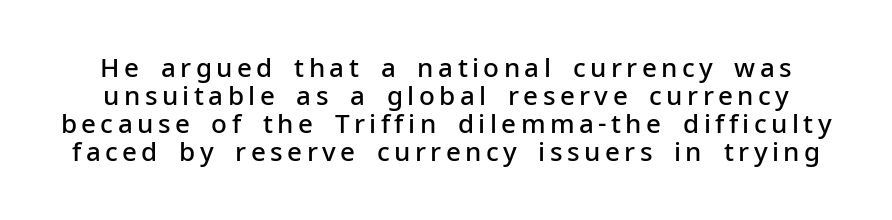
The image shows 26 px text type, upright; set tight line spacing (1.08x), not underlined.
